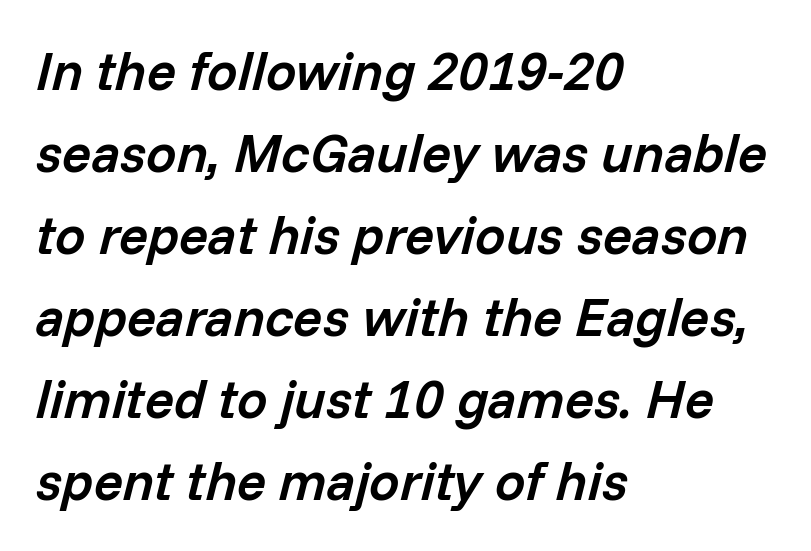
{"italic": "yes", "lean": "right", "slant_degrees": 14, "bold": "semi", "weight": "semibold", "width": "normal", "stroke_contrast": "low", "x_height": "medium", "monospaced": "no", "underline": "no", "align": "left", "line_spacing": "normal", "line_spacing_ratio": 1.52, "letter_spacing": "normal", "letter_spacing_em": 0.0, "glyph_px": 54}
